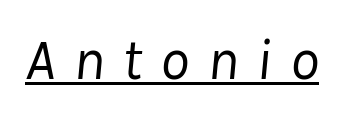
Q: Is the text bold? A: No.
Q: Is the text italic (slanted)? A: Yes, it leans right by about 8 degrees.
Q: Is the text underlined? A: Yes.
Q: Is the spacing between letters normal or unusually wide? A: Unusually wide.
Q: Width (condensed, normal, or wide)? A: Normal.
Q: Stroke contrast? A: Low.
Q: x-height? A: Medium.
Q: Monospaced? A: No.
